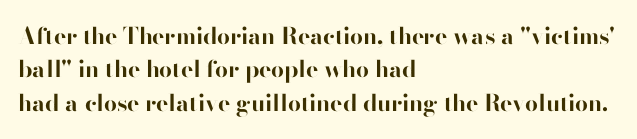
Every letter is thick-stroked: bold, no question. The space directly below the letters is spotless. How would I describe the line gaps? Plain and ordinary. A classic flush-left, rag-right setting is used for this passage. The specimen reads as upright at a glance.
